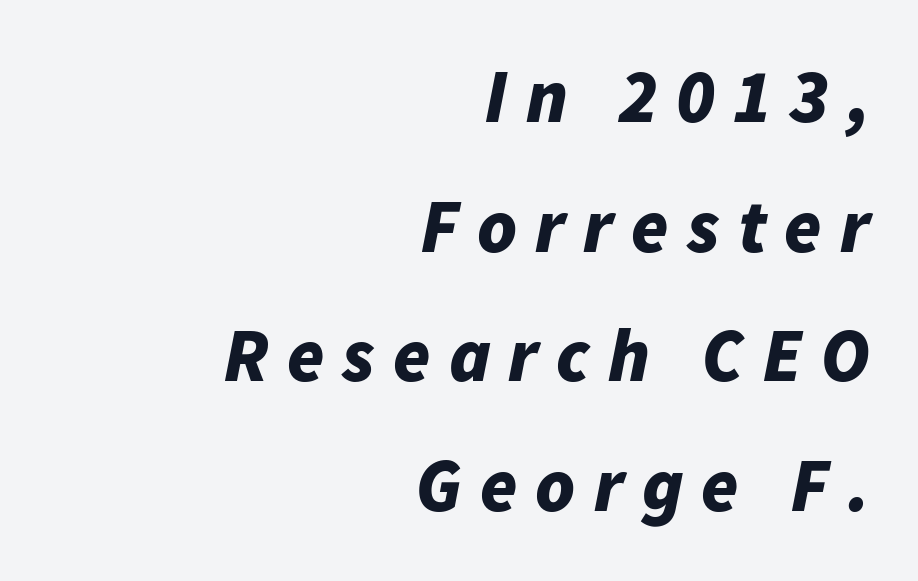
The image shows 75 px bold type, italic (leaning right); set right-aligned, line spacing 1.73x, unusually wide letter spacing (+0.24 em), not underlined; low stroke contrast and a medium x-height.
